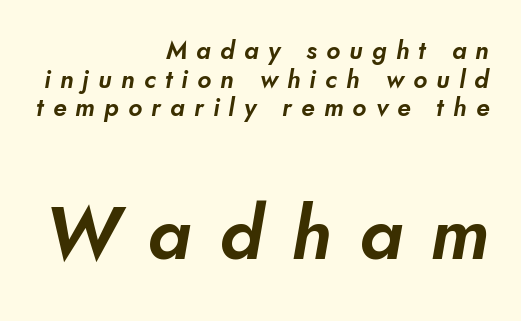
The image shows 75 px sans-serif type; set right-aligned, tight line spacing (1.15x), unusually wide letter spacing (+0.37 em), not underlined; the second (bottom) block is 3.0x larger; low stroke contrast and a small x-height.
